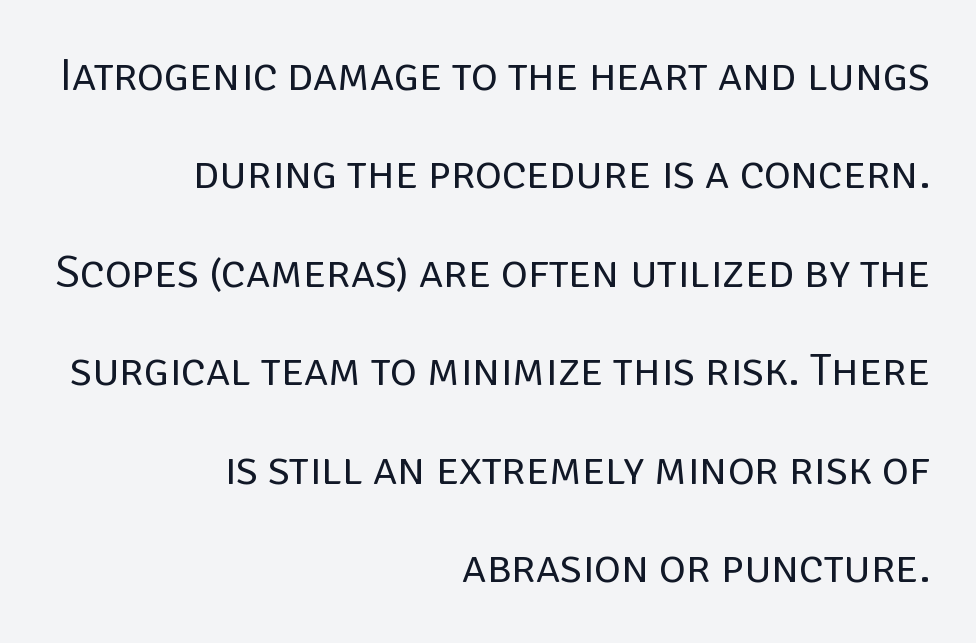
{"serif": "no", "italic": "no", "bold": "no", "weight": "regular", "width": "normal", "stroke_contrast": "low", "x_height": "large", "monospaced": "no", "underline": "no", "align": "right", "line_spacing": "loose", "line_spacing_ratio": 2.14, "letter_spacing": "normal", "letter_spacing_em": 0.0, "glyph_px": 46}
